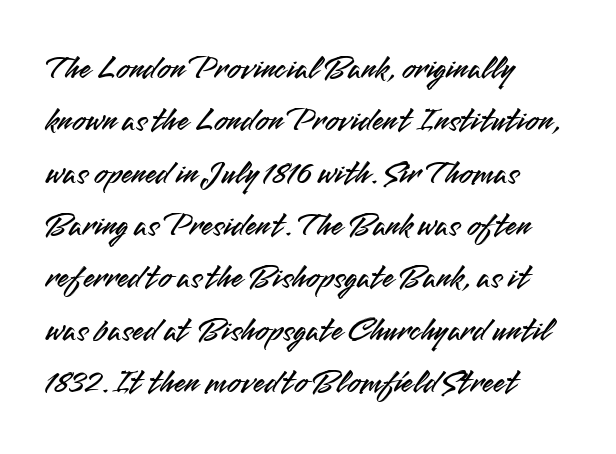
{"serif": "no", "width": "normal", "stroke_contrast": "medium", "x_height": "small", "monospaced": "no", "underline": "no", "align": "left", "line_spacing": "normal", "line_spacing_ratio": 1.54, "letter_spacing": "normal", "letter_spacing_em": 0.0, "glyph_px": 34}
